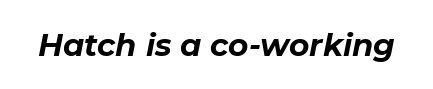
Character widths vary here, with narrow letters taking less room than wide ones. The text carries the slant typical of an italic or oblique font. Only glyphs here, with clear space below each row. Short note: letters normally spaced. Compared with an ordinary text face, these strokes are far heavier — a full bold.
